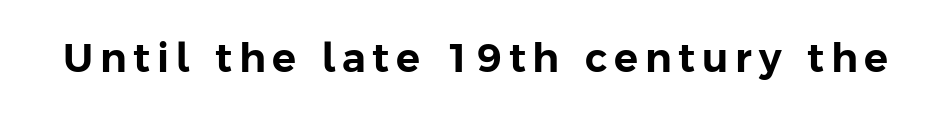
The image shows 40 px sans-serif type, upright; set not underlined; low stroke contrast and a medium x-height.
